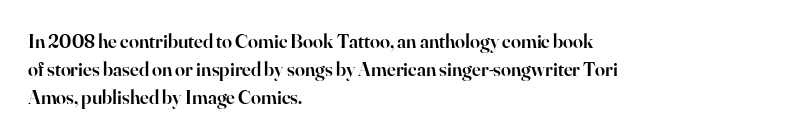
Q: Is the text bold? A: Semi-bold.
Q: Is the text italic (slanted)? A: No, it is upright.
Q: Is the text underlined? A: No.
Q: How is the paragraph aligned? A: Left-aligned.
Q: Is the spacing between letters normal or unusually wide? A: Normal.
Q: Is the spacing between lines tight, normal or loose? A: Normal.
